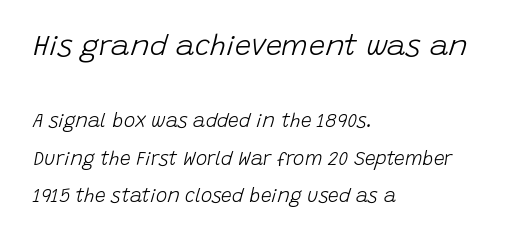
A student would call this left alignment; a typographer would say flush left, rag right. The passage shown leans; its letterforms are oblique. The baseline area is clear. The typesetting does not lean heavy: it is not bold.
